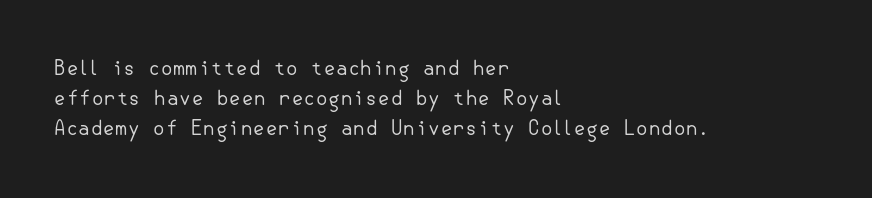
Q: Is the text bold? A: No.
Q: Is the text italic (slanted)? A: No, it is upright.
Q: Is the text underlined? A: No.
Q: How is the paragraph aligned? A: Left-aligned.
Q: Is the spacing between letters normal or unusually wide? A: Normal.
Q: Is the spacing between lines tight, normal or loose? A: Normal.
